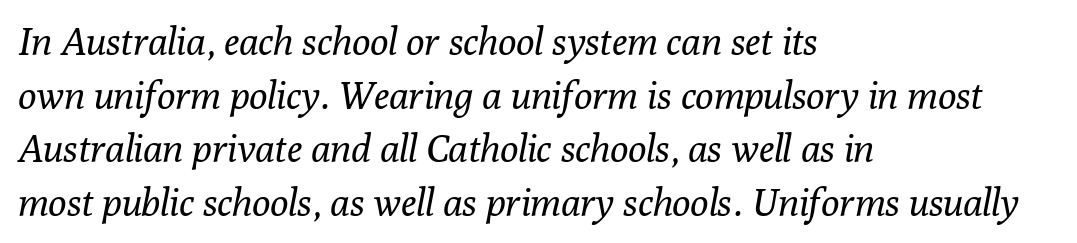
{"serif": "yes", "italic": "yes", "lean": "right", "slant_degrees": 10, "bold": "no", "weight": "regular", "width": "normal", "stroke_contrast": "low", "x_height": "medium", "monospaced": "no", "underline": "no", "align": "left", "line_spacing": "normal", "line_spacing_ratio": 1.41, "letter_spacing": "normal", "letter_spacing_em": 0.0, "glyph_px": 38}
